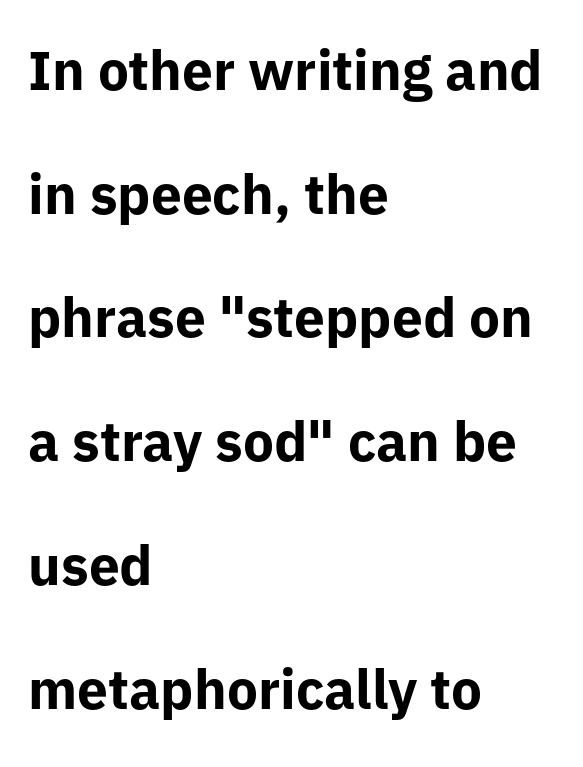
{"serif": "no", "italic": "no", "bold": "yes", "weight": "bold", "width": "normal", "stroke_contrast": "low", "x_height": "medium", "monospaced": "no", "underline": "no", "align": "left", "line_spacing": "loose", "line_spacing_ratio": 2.25, "letter_spacing": "normal", "letter_spacing_em": 0.0, "glyph_px": 55}
